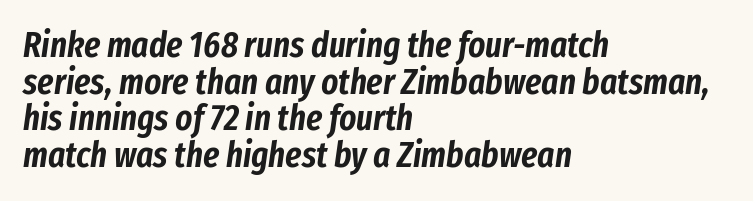
Quick note: italic. Beneath every word, the page is bare. The typesetter chose a ragged-right arrangement here. The letters sit at their default tracking, neither squeezed nor spread.
